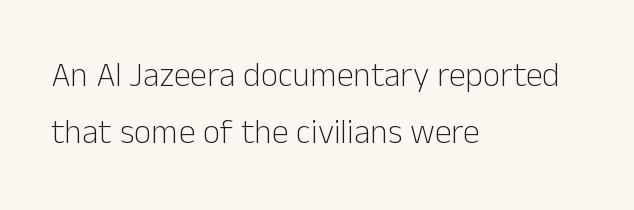
{"serif": "no", "italic": "no", "bold": "no", "weight": "light", "width": "normal", "stroke_contrast": "low", "x_height": "medium", "monospaced": "no", "underline": "no", "align": "left", "line_spacing": "normal", "line_spacing_ratio": 1.68, "letter_spacing": "normal", "letter_spacing_em": 0.0, "glyph_px": 34}
